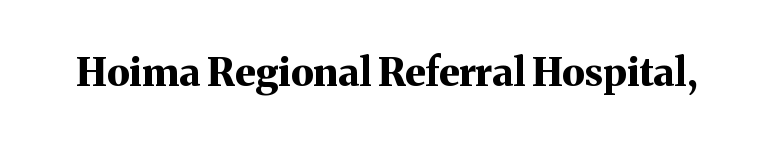
{"serif": "yes", "italic": "no", "bold": "yes", "weight": "bold", "width": "normal", "stroke_contrast": "medium", "x_height": "medium", "monospaced": "no", "underline": "no", "letter_spacing": "normal", "letter_spacing_em": 0.0, "glyph_px": 39}
